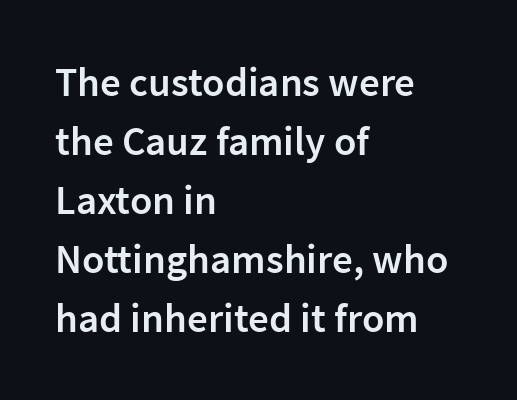
Q: Is the text bold? A: Semi-bold.
Q: Is the text italic (slanted)? A: No, it is upright.
Q: Is the typeface a serif or a sans-serif typeface? A: Sans-serif.
Q: Is the text underlined? A: No.
Q: How is the paragraph aligned? A: Left-aligned.
Q: Is the spacing between letters normal or unusually wide? A: Normal.
Q: Is the spacing between lines tight, normal or loose? A: Normal.
Q: Width (condensed, normal, or wide)? A: Normal.
Q: Stroke contrast? A: Low.
Q: x-height? A: Medium.
Q: Monospaced? A: No.
